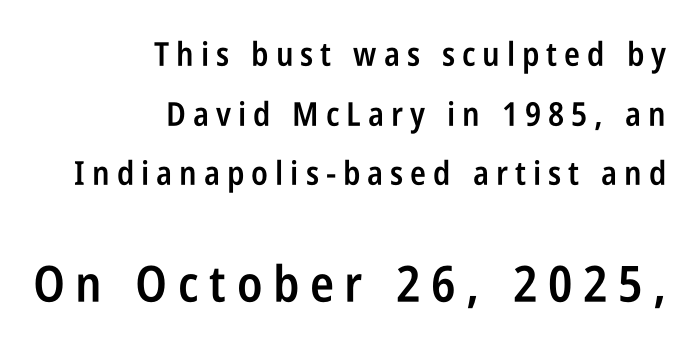
Underlining? Definitely not there. Does the type have serifs? No, each stem ends abruptly. The passage is arranged like a letterhead date or caption credit — flush right. Here the designer chose a conventional face with non-uniform glyph widths. Posture: upright roman.
